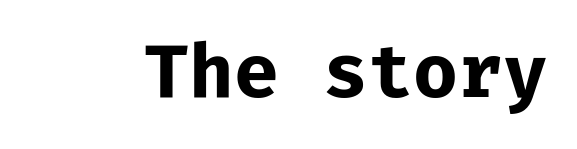
Standard letterfit; no display-style spreading of the glyphs. Chunky letters — that's bold for sure. Honestly, there is no underline to notice here at all. Note the uniform advance width — an 'i' takes as much space as an 'm'. Vertical strokes here are truly vertical.
